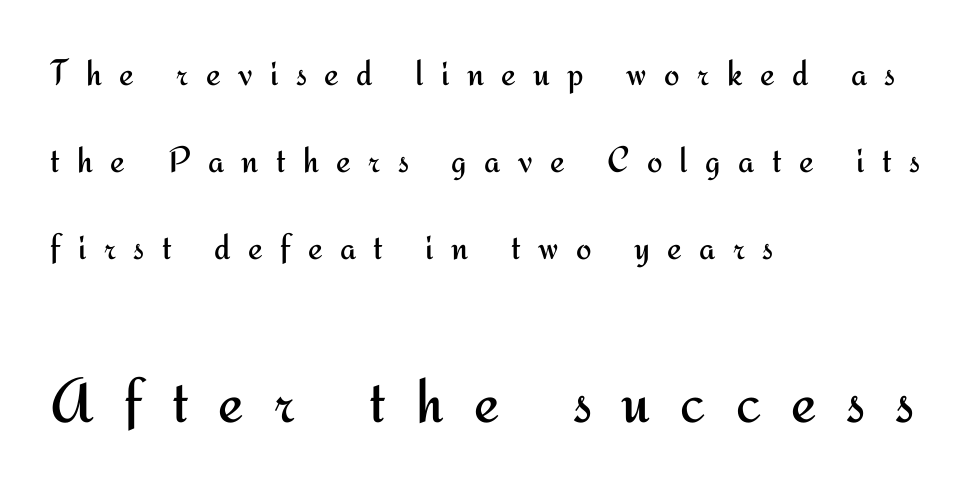
{"serif": "no", "italic": "no", "bold": "no", "weight": "regular", "width": "normal", "stroke_contrast": "medium", "x_height": "small", "monospaced": "no", "underline": "no", "align": "left", "line_spacing": "loose", "line_spacing_ratio": 2.35, "letter_spacing": "wide", "letter_spacing_em": 0.47, "larger_block": "second", "size_ratio": 1.73, "glyph_px": 64}
